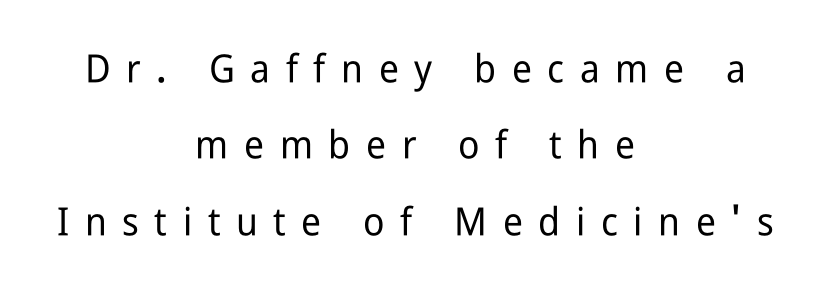
The passage shown is typed in a proportional face where columns would drift. Vertical strokes here are truly vertical. Has an underline been added? It has not. The gaps between neighbouring characters are conspicuously large. Loosely led — the rows are spread out.
